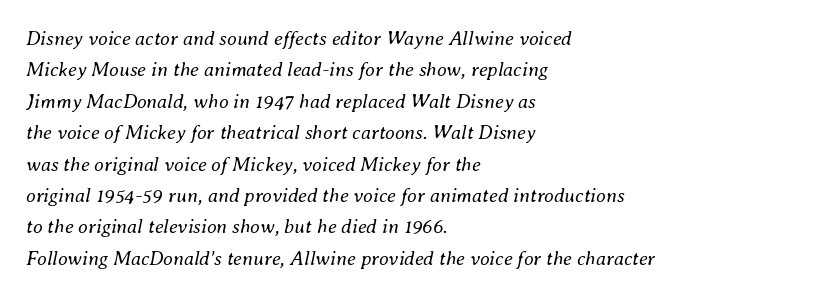
Q: Is the text bold? A: No.
Q: Is the text italic (slanted)? A: Yes, it leans right by about 8 degrees.
Q: Is the text underlined? A: No.
Q: How is the paragraph aligned? A: Left-aligned.
Q: Is the spacing between letters normal or unusually wide? A: Normal.
Q: Is the spacing between lines tight, normal or loose? A: Normal.
